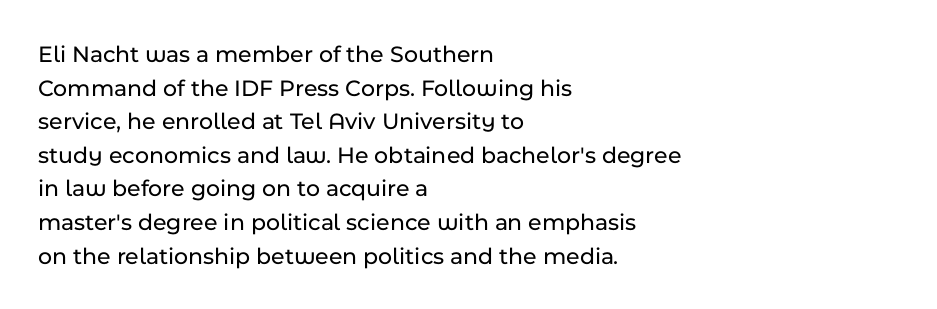
The image shows 24 px text type, upright; set left-aligned, normal line spacing (1.4x), normal letter spacing, not underlined.
